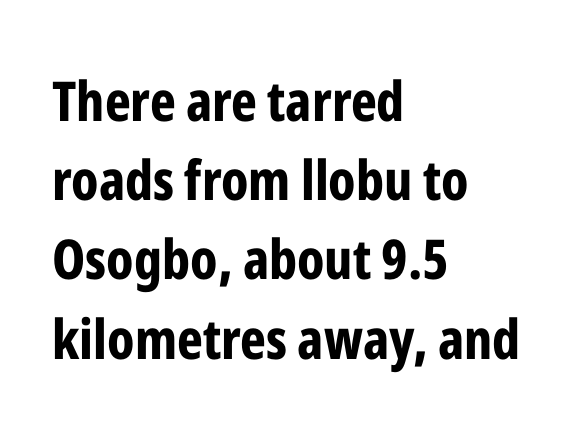
Q: Is the text bold? A: Yes.
Q: Is the text italic (slanted)? A: No, it is upright.
Q: Is the typeface a serif or a sans-serif typeface? A: Sans-serif.
Q: Is the text underlined? A: No.
Q: How is the paragraph aligned? A: Left-aligned.
Q: Is the spacing between letters normal or unusually wide? A: Normal.
Q: Is the spacing between lines tight, normal or loose? A: Normal.
Q: Width (condensed, normal, or wide)? A: Condensed.
Q: Stroke contrast? A: Low.
Q: x-height? A: Medium.
Q: Monospaced? A: No.
